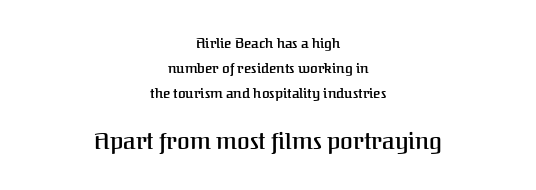
Q: Is the text bold? A: Semi-bold.
Q: Is the text italic (slanted)? A: No, it is upright.
Q: Is the text underlined? A: No.
Q: How is the paragraph aligned? A: Centered.
Q: Is the spacing between letters normal or unusually wide? A: Normal.
Q: Which block of text is set in a larger size, the first (top) or the second (bottom)? A: The second (bottom) one.
